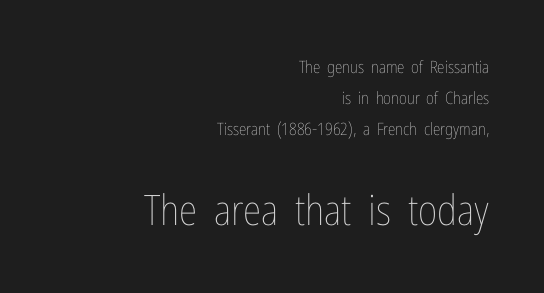
{"italic": "no", "bold": "no", "weight": "thin", "width": "condensed", "stroke_contrast": "low", "x_height": "medium", "monospaced": "no", "underline": "no", "align": "right", "line_spacing_ratio": 1.83, "letter_spacing": "normal", "letter_spacing_em": 0.0, "larger_block": "second", "size_ratio": 2.47, "glyph_px": 42}
